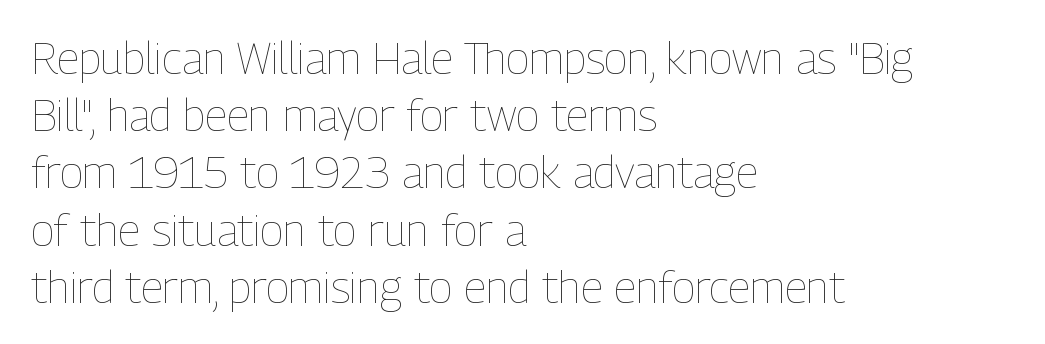
The image shows 44 px thin, condensed type, upright; set left-aligned, normal line spacing (1.3x), normal letter spacing, not underlined; low stroke contrast and a medium x-height.
